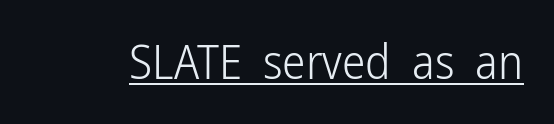
The rendering uses the underline text-decoration. The rendering keeps characters at their native spacing. These lines are rendered in a variable-pitch font. Style check: upright.
